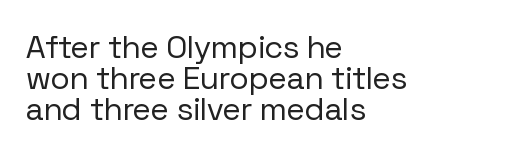
The image shows 32 px regular-weight sans-serif type, upright; set left-aligned, tight line spacing (0.97x), normal letter spacing, not underlined; low stroke contrast and a medium x-height.
